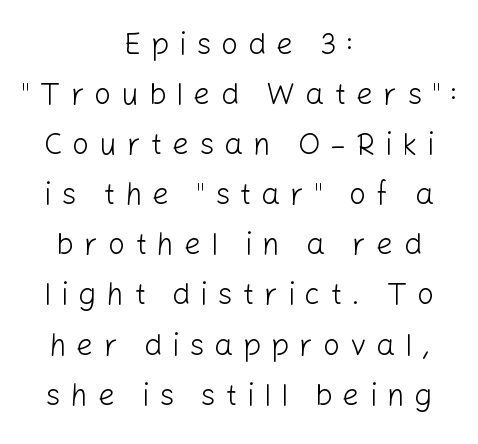
The image shows 30 px light sans-serif type, upright; set centered, normal line spacing (1.67x), unusually wide letter spacing (+0.33 em), not underlined; low stroke contrast and a medium x-height.
